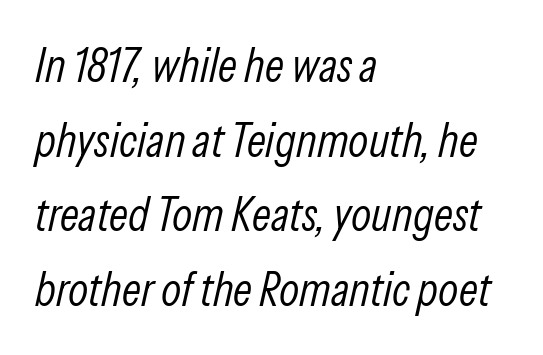
The image shows 47 px light, condensed type, italic (leaning right); set left-aligned, normal line spacing (1.59x), normal letter spacing, not underlined; low stroke contrast and a medium x-height.
